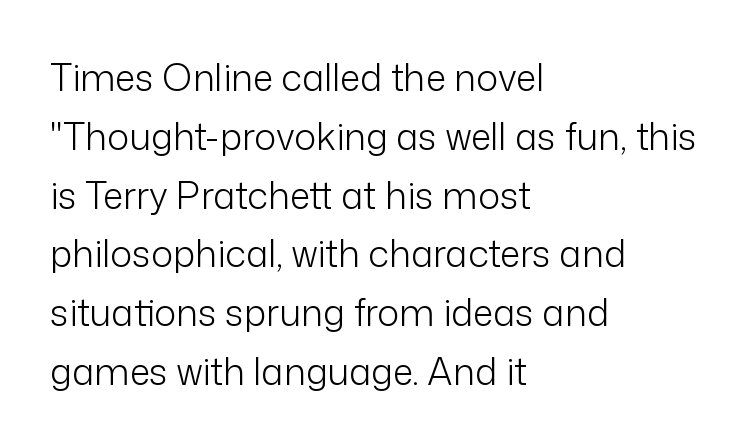
Posture: upright roman. All the whitespace from short lines collects on the right. Weight class: somewhere from thin through regular. The letters advance in unequal steps, a hallmark of proportional type.
